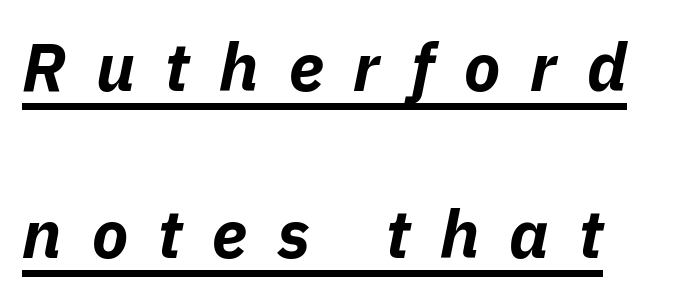
Q: Is the text bold? A: Yes.
Q: Is the text italic (slanted)? A: Yes, it leans right by about 11 degrees.
Q: Is the text underlined? A: Yes.
Q: How is the paragraph aligned? A: Left-aligned.
Q: Is the spacing between letters normal or unusually wide? A: Unusually wide.
Q: Is the spacing between lines tight, normal or loose? A: Loose.
Q: Width (condensed, normal, or wide)? A: Normal.
Q: Stroke contrast? A: Low.
Q: x-height? A: Medium.
Q: Monospaced? A: No.
